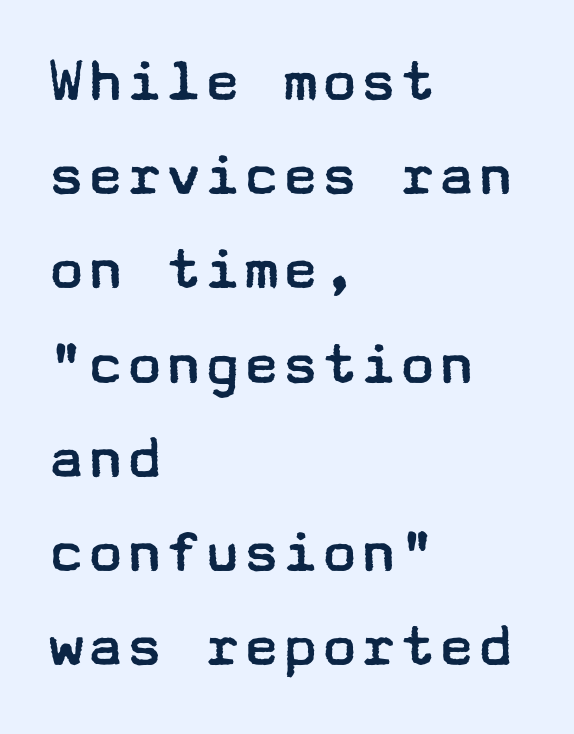
Q: Is the text bold? A: No.
Q: Is the text italic (slanted)? A: No, it is upright.
Q: Is the typeface a serif or a sans-serif typeface? A: Sans-serif.
Q: Is the text underlined? A: No.
Q: How is the paragraph aligned? A: Left-aligned.
Q: Is the spacing between letters normal or unusually wide? A: Normal.
Q: Is the spacing between lines tight, normal or loose? A: Normal.
Q: Width (condensed, normal, or wide)? A: Wide.
Q: Stroke contrast? A: Low.
Q: x-height? A: Medium.
